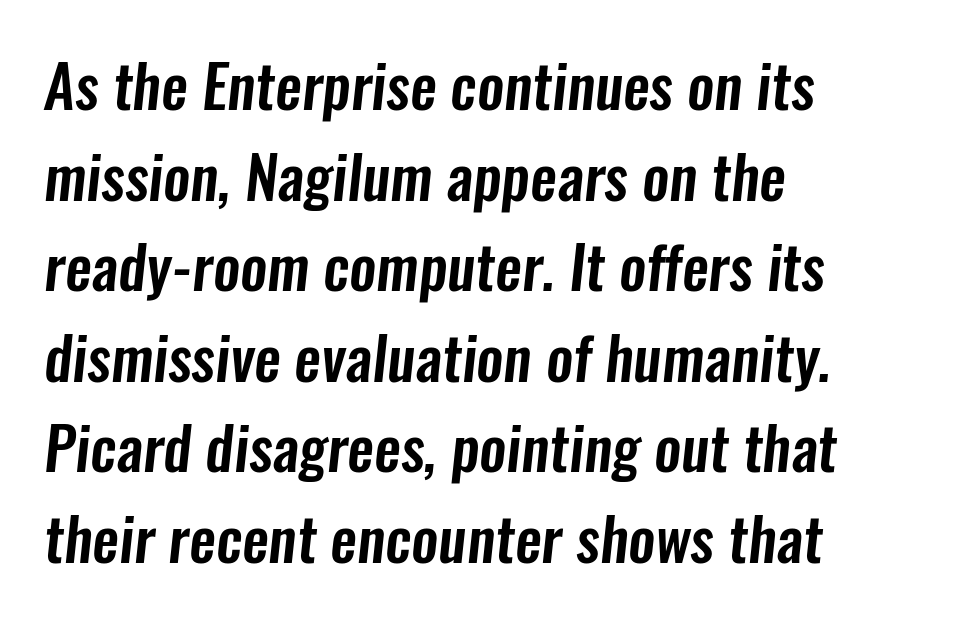
{"serif": "no", "width": "condensed", "stroke_contrast": "low", "x_height": "medium", "monospaced": "no", "underline": "no", "align": "left", "line_spacing": "normal", "line_spacing_ratio": 1.51, "letter_spacing": "normal", "letter_spacing_em": 0.0, "glyph_px": 60}
